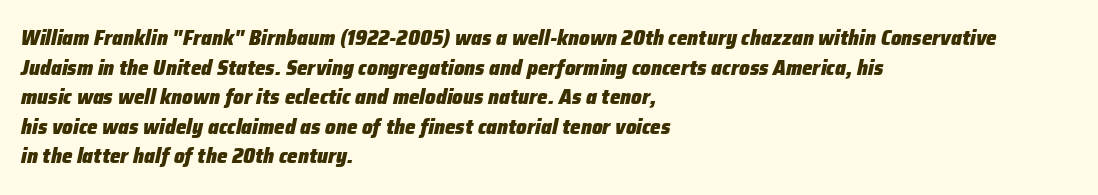
The image shows 21 px bold type, italic (leaning right); set left-aligned, normal line spacing (1.41x), normal letter spacing, not underlined.
